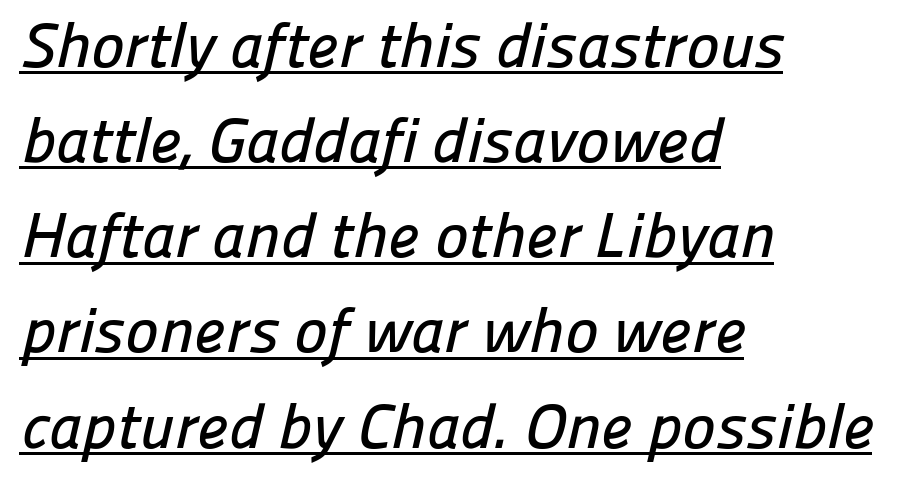
{"serif": "no", "width": "normal", "stroke_contrast": "low", "x_height": "medium", "monospaced": "no", "underline": "yes", "align": "left", "line_spacing": "normal", "line_spacing_ratio": 1.51, "letter_spacing": "normal", "letter_spacing_em": 0.0, "glyph_px": 63}
